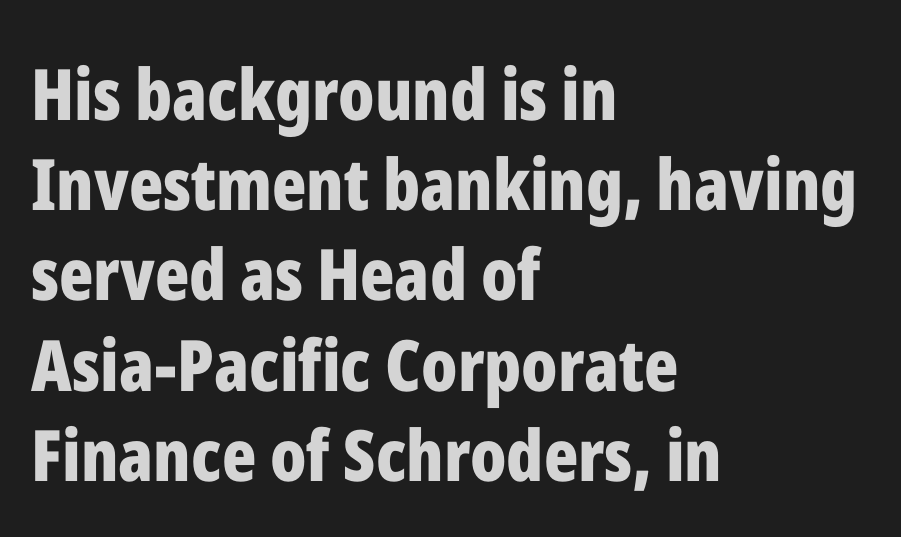
There is no visible air inserted between adjacent glyphs. Is there any slant? The stems are plumb. These lines stack with their left ends in a neat column. Honestly, there is no underline to notice here at all. The block of text has a typical density, with ordinary space between rows.
